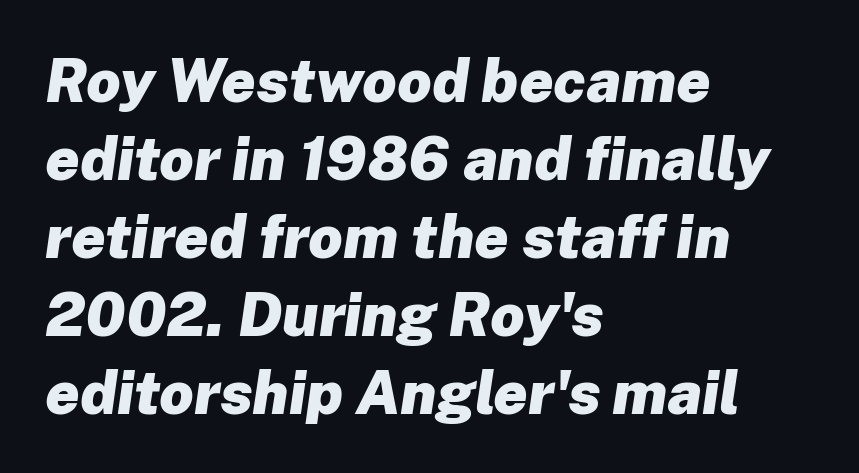
The image shows 60 px heavy type, italic (leaning right); set left-aligned, normal line spacing (1.3x), normal letter spacing, not underlined; low stroke contrast and a medium x-height.
